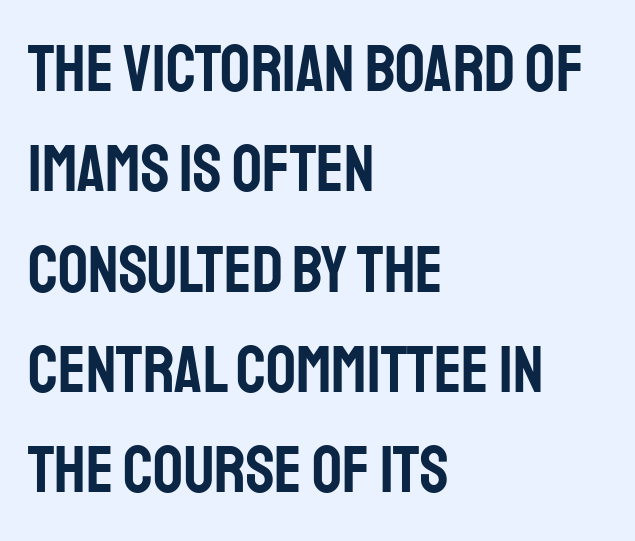
The image shows 66 px condensed sans-serif type, upright; set left-aligned, normal line spacing (1.52x), normal letter spacing, not underlined; low stroke contrast and a large x-height.
